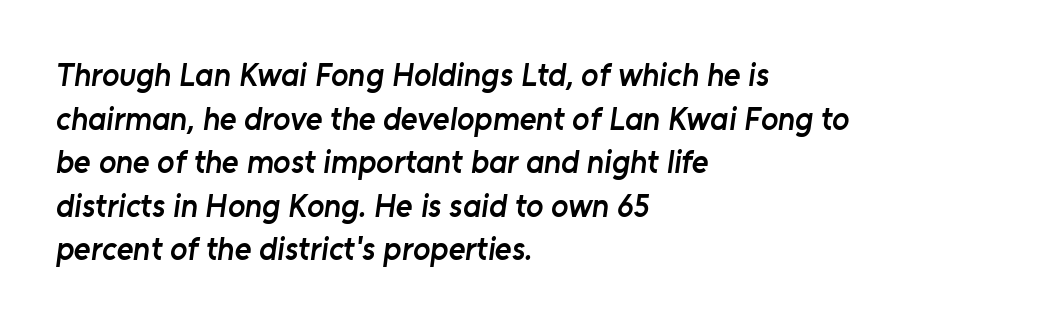
The image shows 32 px semibold sans-serif type; set left-aligned, normal line spacing (1.36x), normal letter spacing, not underlined; low stroke contrast and a medium x-height.
